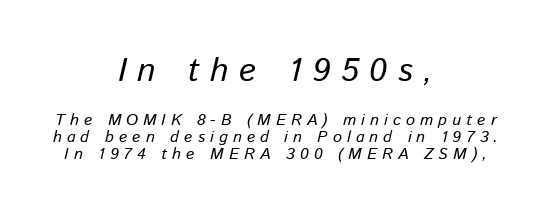
{"italic": "yes", "lean": "right", "slant_degrees": 13, "bold": "no", "weight": "regular", "width": "normal", "stroke_contrast": "low", "x_height": "medium", "monospaced": "no", "underline": "no", "align": "center", "line_spacing": "tight", "line_spacing_ratio": 1.06, "letter_spacing": "wide", "letter_spacing_em": 0.32, "larger_block": "first", "size_ratio": 2.06, "glyph_px": 33}
